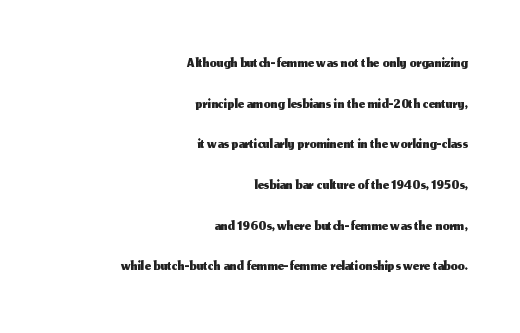
The image shows 22 px text type, upright; set right-aligned, line spacing 1.85x, normal letter spacing, not underlined.
